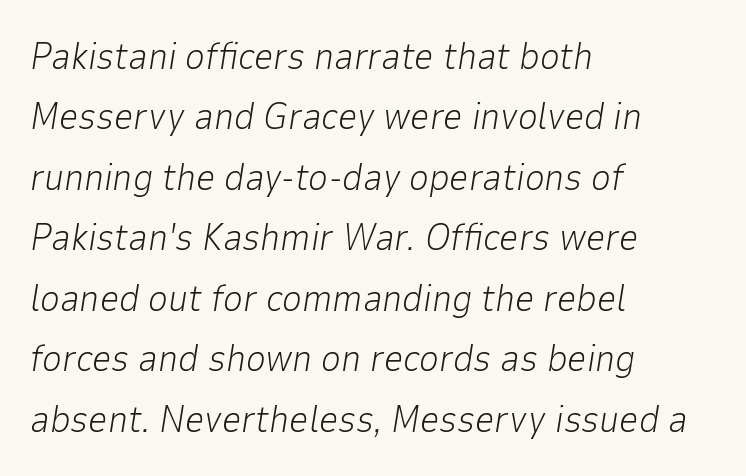
{"italic": "yes", "lean": "right", "slant_degrees": 9, "bold": "no", "weight": "light", "width": "normal", "stroke_contrast": "low", "x_height": "medium", "monospaced": "no", "underline": "no", "align": "left", "line_spacing": "normal", "line_spacing_ratio": 1.59, "letter_spacing": "normal", "letter_spacing_em": 0.0, "glyph_px": 38}
